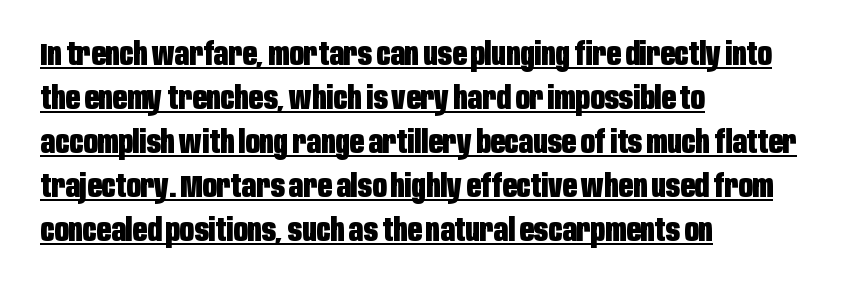
Q: Is the text bold? A: Yes.
Q: Is the text italic (slanted)? A: No, it is upright.
Q: Is the typeface a serif or a sans-serif typeface? A: Sans-serif.
Q: Is the text underlined? A: Yes.
Q: How is the paragraph aligned? A: Left-aligned.
Q: Is the spacing between letters normal or unusually wide? A: Normal.
Q: Is the spacing between lines tight, normal or loose? A: Normal.
Q: Width (condensed, normal, or wide)? A: Condensed.
Q: Stroke contrast? A: Low.
Q: x-height? A: Large.
Q: Monospaced? A: No.
